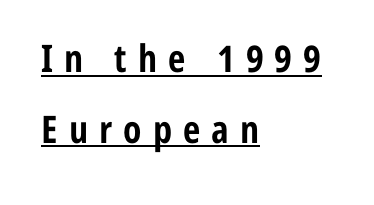
Character widths vary here, with narrow letters taking less room than wide ones. Students, note that the glyphs here are deliberately spaced far apart. This is roman type, the default non-slanted kind. What kind of face is this? One without serifs — a sans.
